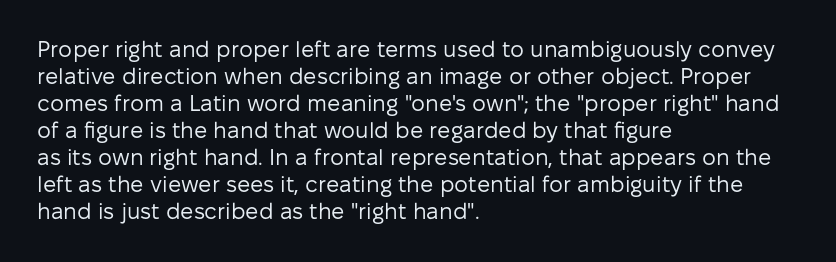
{"italic": "no", "bold": "no", "underline": "no", "align": "left", "line_spacing_ratio": 1.23, "letter_spacing": "normal", "letter_spacing_em": 0.0, "glyph_px": 22}
